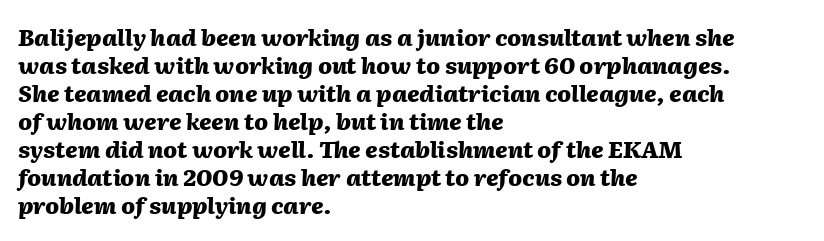
{"italic": "yes", "lean": "right", "slant_degrees": 2, "bold": "yes", "underline": "no", "align": "left", "line_spacing_ratio": 1.22, "letter_spacing": "normal", "letter_spacing_em": 0.0, "glyph_px": 23}
